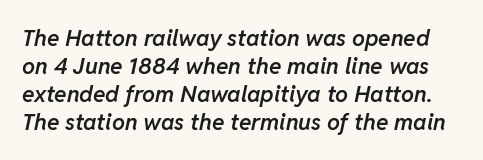
{"italic": "yes", "lean": "right", "slant_degrees": 11, "bold": "semi", "underline": "no", "line_spacing_ratio": 1.22, "letter_spacing": "normal", "letter_spacing_em": 0.0, "glyph_px": 23}
